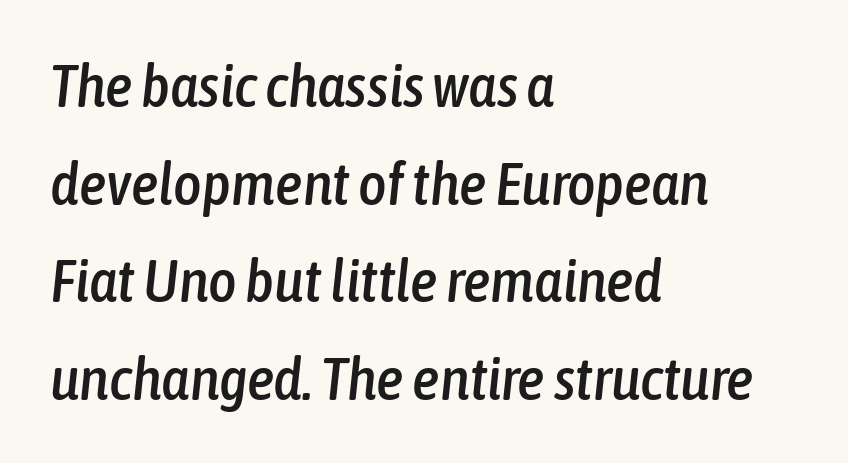
Q: Is the text italic (slanted)? A: Yes, it leans right by about 6 degrees.
Q: Is the text underlined? A: No.
Q: How is the paragraph aligned? A: Left-aligned.
Q: Is the spacing between letters normal or unusually wide? A: Normal.
Q: Is the spacing between lines tight, normal or loose? A: Normal.
Q: Width (condensed, normal, or wide)? A: Condensed.
Q: Stroke contrast? A: Low.
Q: x-height? A: Medium.
Q: Monospaced? A: No.
